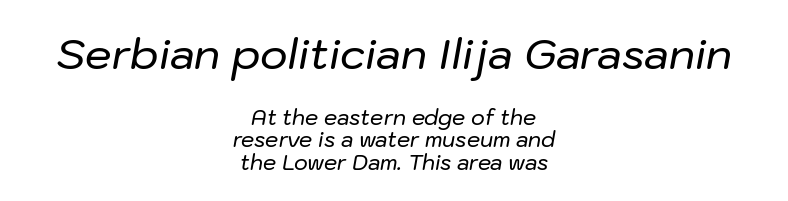
{"italic": "yes", "lean": "right", "slant_degrees": 10, "width": "normal", "stroke_contrast": "low", "x_height": "medium", "monospaced": "no", "underline": "no", "align": "center", "line_spacing": "tight", "line_spacing_ratio": 1.06, "letter_spacing": "normal", "letter_spacing_em": 0.0, "larger_block": "first", "size_ratio": 2.0, "glyph_px": 42}
